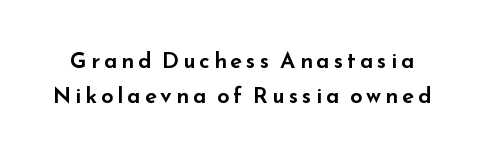
The image shows 22 px text type, upright; set normal line spacing (1.57x), not underlined.
